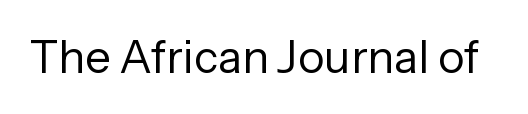
The image shows 45 px regular-weight sans-serif type, upright; set normal letter spacing, not underlined; low stroke contrast and a medium x-height.
